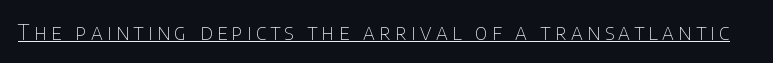
{"italic": "no", "bold": "no", "underline": "yes", "letter_spacing": "wide", "letter_spacing_em": 0.2, "glyph_px": 21}
